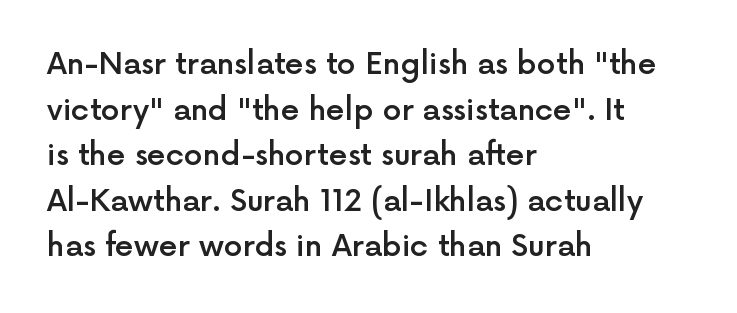
The lines sit at an ordinary, default distance from one another. Is there any slant? The stems are plumb. The lines in this sample share a left origin and differ only in where they stop. Is this a fixed-width face? No — the glyphs have proportional, varying widths.
